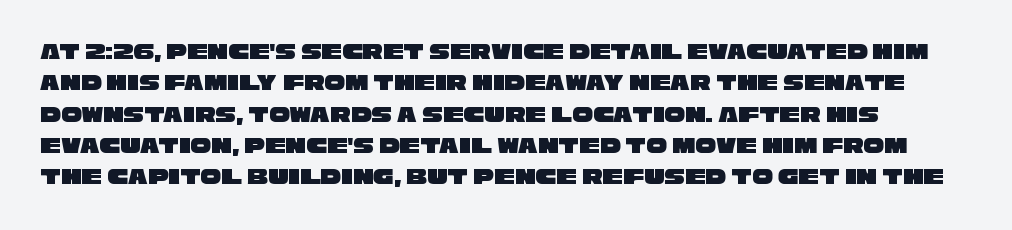
The image shows 23 px text type; set left-aligned, normal line spacing (1.36x), normal letter spacing, not underlined.
